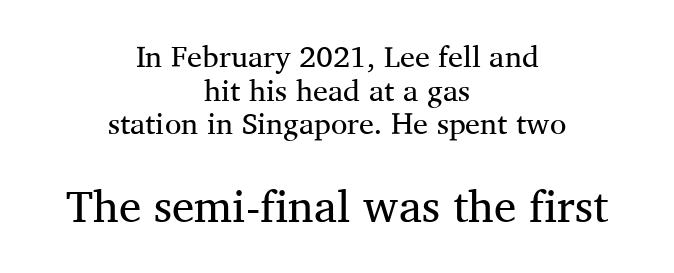
{"serif": "yes", "italic": "no", "bold": "no", "weight": "regular", "width": "normal", "stroke_contrast": "medium", "x_height": "medium", "monospaced": "no", "underline": "no", "align": "center", "line_spacing": "tight", "line_spacing_ratio": 1.12, "letter_spacing": "normal", "letter_spacing_em": 0.0, "larger_block": "second", "size_ratio": 1.5, "glyph_px": 45}
